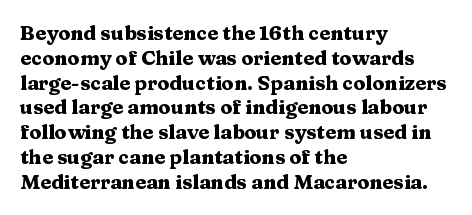
Q: Is the text bold? A: Yes.
Q: Is the text italic (slanted)? A: No, it is upright.
Q: Is the text underlined? A: No.
Q: How is the paragraph aligned? A: Left-aligned.
Q: Is the spacing between letters normal or unusually wide? A: Normal.
